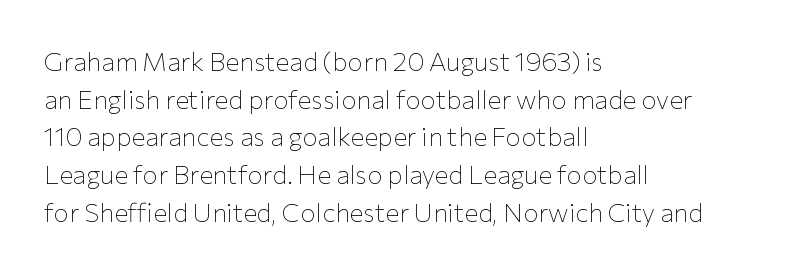
The image shows 26 px text type, upright; set left-aligned, normal line spacing (1.45x), normal letter spacing, not underlined.
